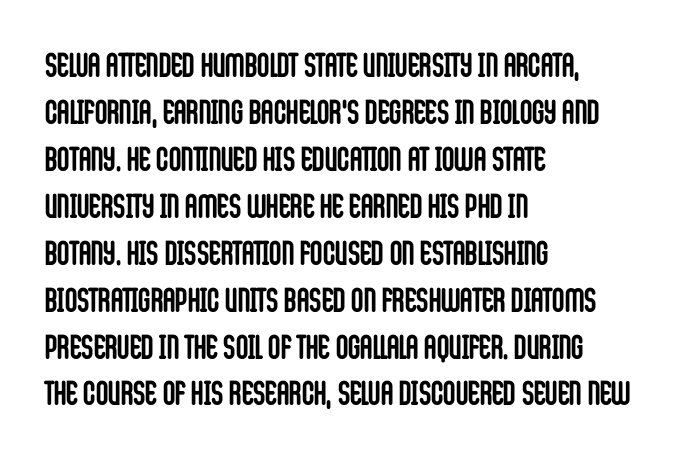
The image shows 34 px semibold, condensed sans-serif type, upright; set left-aligned, normal line spacing (1.38x), normal letter spacing, not underlined; low stroke contrast and a large x-height.
